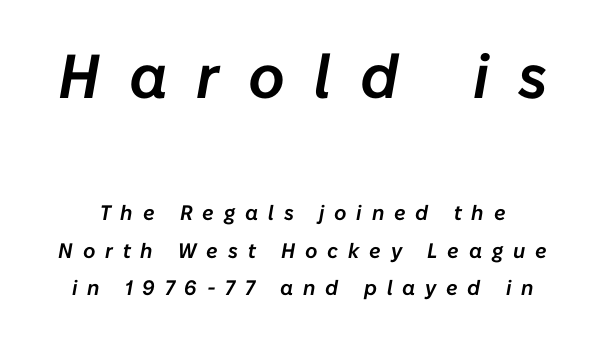
{"italic": "yes", "lean": "right", "slant_degrees": 10, "width": "normal", "stroke_contrast": "low", "x_height": "medium", "monospaced": "no", "underline": "no", "line_spacing_ratio": 1.77, "letter_spacing": "wide", "letter_spacing_em": 0.47, "larger_block": "first", "size_ratio": 2.95, "glyph_px": 62}
